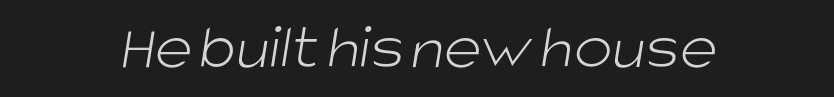
{"serif": "no", "bold": "no", "weight": "light", "width": "normal", "stroke_contrast": "low", "x_height": "large", "monospaced": "no", "underline": "no", "align": "center", "letter_spacing": "normal", "letter_spacing_em": 0.0, "glyph_px": 65}
